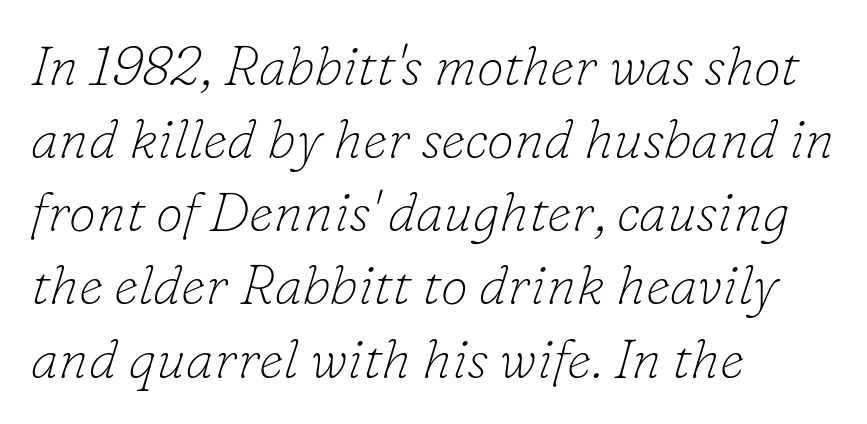
{"serif": "yes", "italic": "yes", "lean": "right", "slant_degrees": 16, "bold": "no", "weight": "thin", "width": "normal", "stroke_contrast": "low", "x_height": "small", "monospaced": "no", "underline": "no", "align": "left", "line_spacing": "normal", "line_spacing_ratio": 1.33, "letter_spacing": "normal", "letter_spacing_em": 0.0, "glyph_px": 55}
